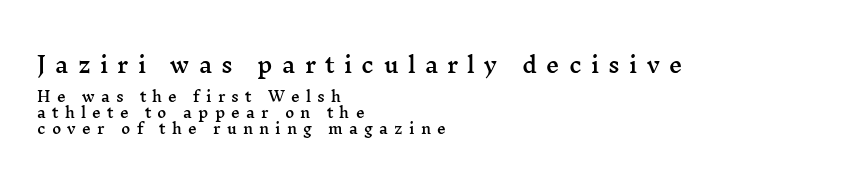
{"italic": "no", "underline": "no", "align": "left", "line_spacing": "tight", "line_spacing_ratio": 1.15, "letter_spacing": "wide", "letter_spacing_em": 0.44, "larger_block": "first", "size_ratio": 1.5, "glyph_px": 21}
